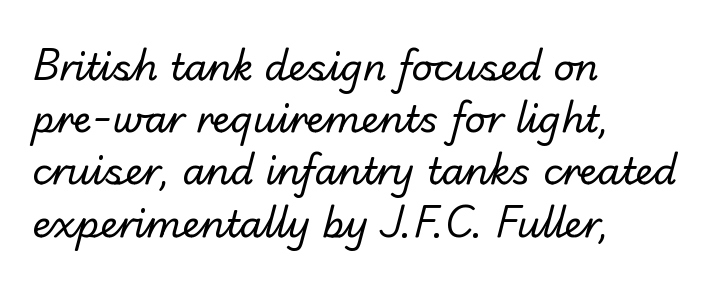
The image shows 37 px regular-weight sans-serif type; set left-aligned, normal line spacing (1.41x), normal letter spacing, not underlined; low stroke contrast and a small x-height.
